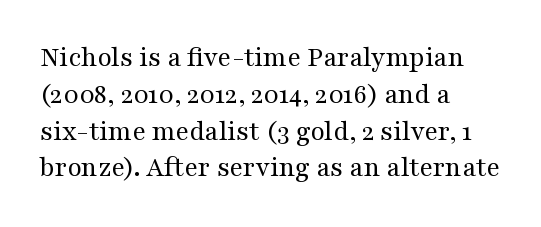
The image shows 29 px regular-weight, wide serif type, upright; set left-aligned, normal line spacing (1.27x), normal letter spacing, not underlined; medium stroke contrast and a medium x-height.
